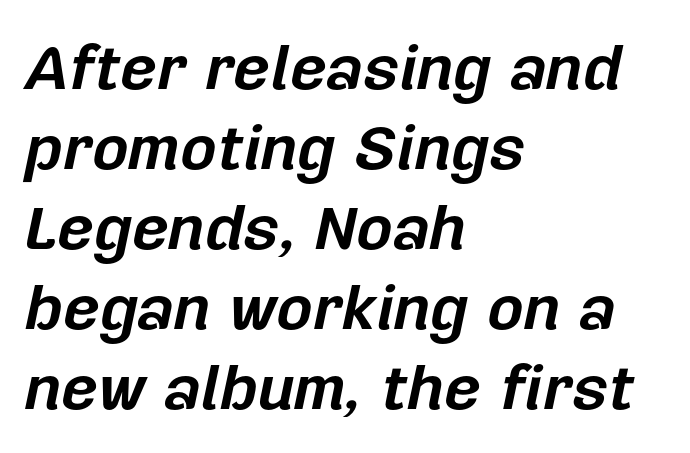
Students, note that the glyphs here touch the page at normal intervals. The passage is arranged the way most books set body copy — flush left. Descender tails drop into unmarked territory. Here the designer chose a conventional face with non-uniform glyph widths. The face used here has a pronounced slope to its letters. As a designer I'd log this as weight 700, bold.
